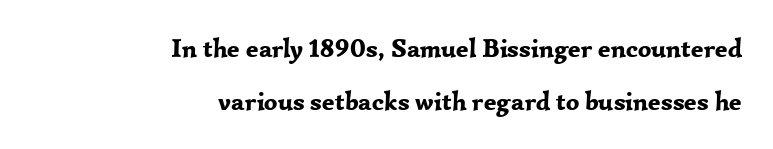
{"italic": "no", "bold": "yes", "underline": "no", "align": "right", "line_spacing": "loose", "line_spacing_ratio": 2.02, "letter_spacing": "normal", "letter_spacing_em": 0.0, "glyph_px": 26}
